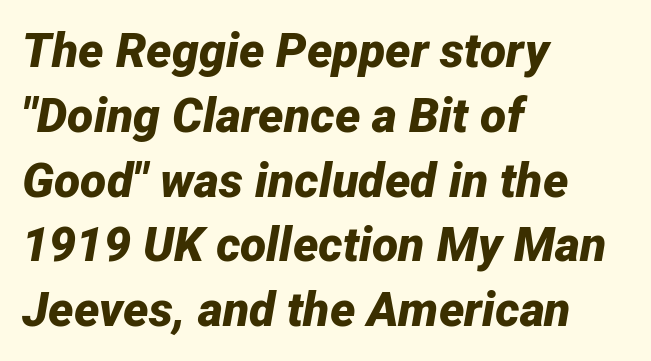
The image shows 48 px bold type, italic (leaning right); set left-aligned, normal line spacing (1.35x), normal letter spacing, not underlined; low stroke contrast and a medium x-height.
